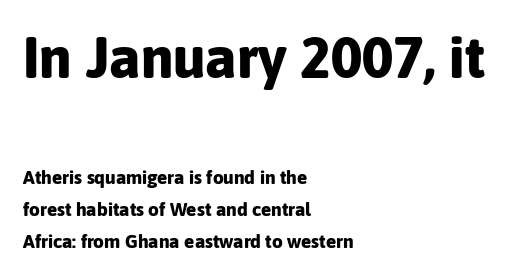
{"serif": "no", "italic": "no", "bold": "yes", "weight": "bold", "width": "normal", "stroke_contrast": "low", "x_height": "medium", "monospaced": "no", "underline": "no", "align": "left", "line_spacing": "normal", "line_spacing_ratio": 1.67, "letter_spacing": "normal", "letter_spacing_em": 0.0, "larger_block": "first", "size_ratio": 3.05, "glyph_px": 58}
